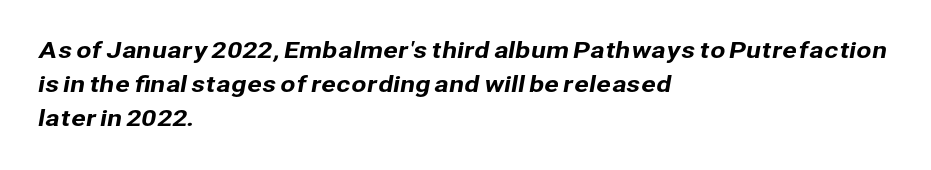
Reading down the column, the eye jumps a familiar distance to each next line. The area under the type is left untouched. All the whitespace from short lines collects on the right. The horizontal fit of the characters is conventional and even.
